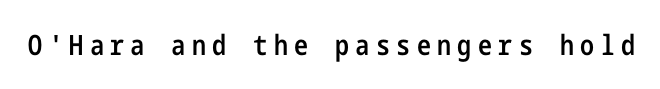
Q: Is the text bold? A: Semi-bold.
Q: Is the text italic (slanted)? A: No, it is upright.
Q: Is the typeface a serif or a sans-serif typeface? A: Sans-serif.
Q: Is the text underlined? A: No.
Q: Is the spacing between letters normal or unusually wide? A: Unusually wide.
Q: Width (condensed, normal, or wide)? A: Condensed.
Q: Stroke contrast? A: Low.
Q: x-height? A: Medium.
